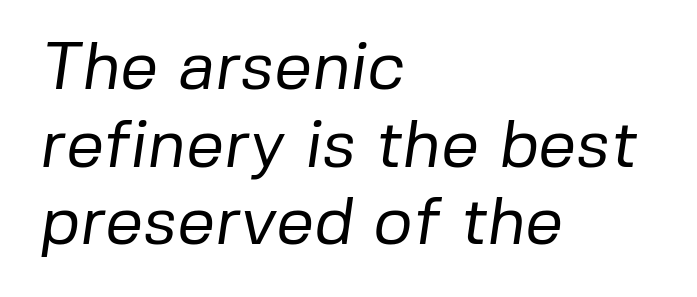
This rendering employs a face without finishing strokes, i.e., a sans-serif. Casual observation: everything's shoved over to the left. The space directly below the letters is spotless. Inter-character spacing is left at the font's built-in metrics. The cut favours lightness, reaching ordinary text weight at its darkest.
